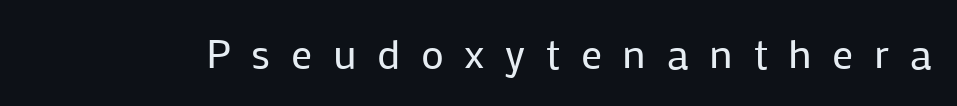
Q: Is the text bold? A: No.
Q: Is the text italic (slanted)? A: No, it is upright.
Q: Is the typeface a serif or a sans-serif typeface? A: Sans-serif.
Q: Is the text underlined? A: No.
Q: Is the spacing between letters normal or unusually wide? A: Unusually wide.
Q: Width (condensed, normal, or wide)? A: Normal.
Q: Stroke contrast? A: Low.
Q: x-height? A: Medium.
Q: Monospaced? A: No.
